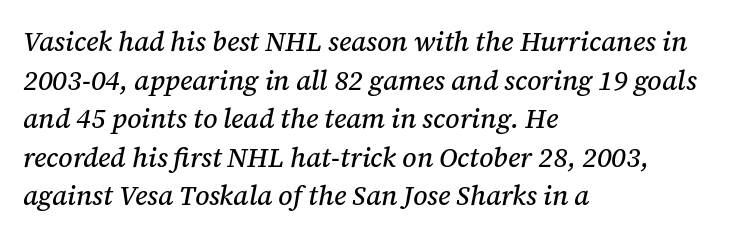
{"italic": "yes", "lean": "right", "slant_degrees": 12, "underline": "no", "align": "left", "line_spacing": "normal", "line_spacing_ratio": 1.43, "letter_spacing": "normal", "letter_spacing_em": 0.0, "glyph_px": 27}
